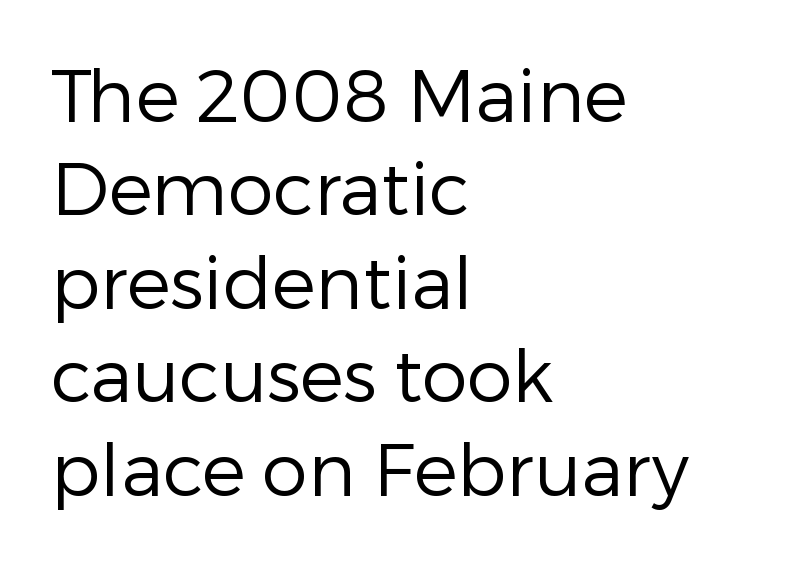
The lettering stays uniformly vertical, giving the passage a roman look. Layout note: lines flush left. How are the letters spaced? Ordinarily, with no added tracking. Regular leading. Check where the strokes stop: nothing finishes them off — pure sans.
